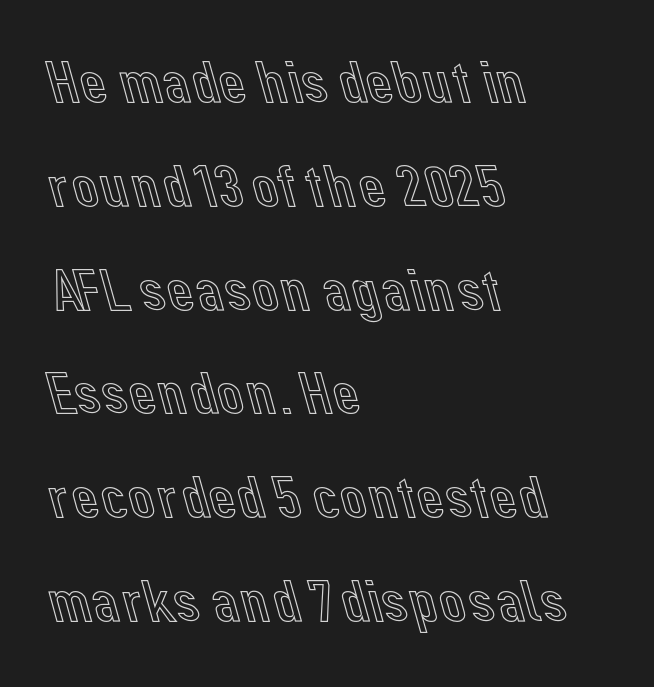
{"width": "normal", "x_height": "medium", "monospaced": "no", "underline": "no", "align": "left", "line_spacing_ratio": 1.73, "letter_spacing": "normal", "letter_spacing_em": 0.0, "glyph_px": 60}
